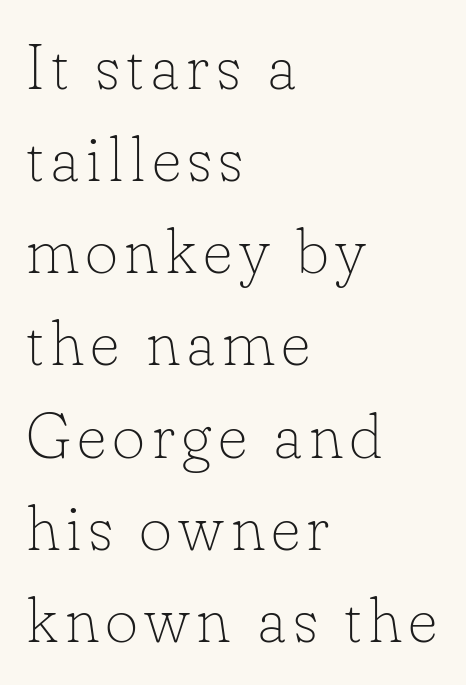
{"serif": "yes", "italic": "no", "bold": "no", "weight": "thin", "width": "normal", "stroke_contrast": "low", "x_height": "small", "monospaced": "no", "underline": "no", "align": "left", "line_spacing": "normal", "line_spacing_ratio": 1.44, "glyph_px": 64}
